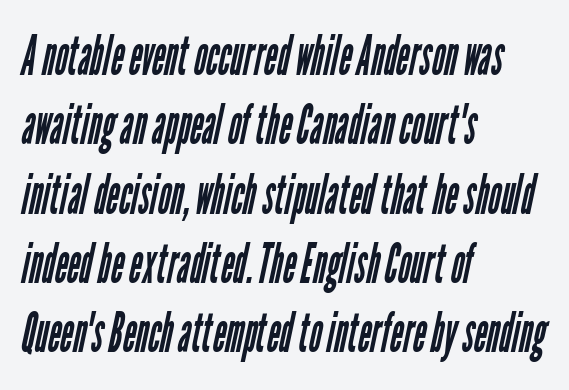
{"serif": "no", "bold": "no", "weight": "regular", "width": "condensed", "stroke_contrast": "low", "x_height": "medium", "monospaced": "no", "underline": "no", "align": "left", "line_spacing": "normal", "line_spacing_ratio": 1.26, "letter_spacing": "normal", "letter_spacing_em": 0.0, "glyph_px": 55}
